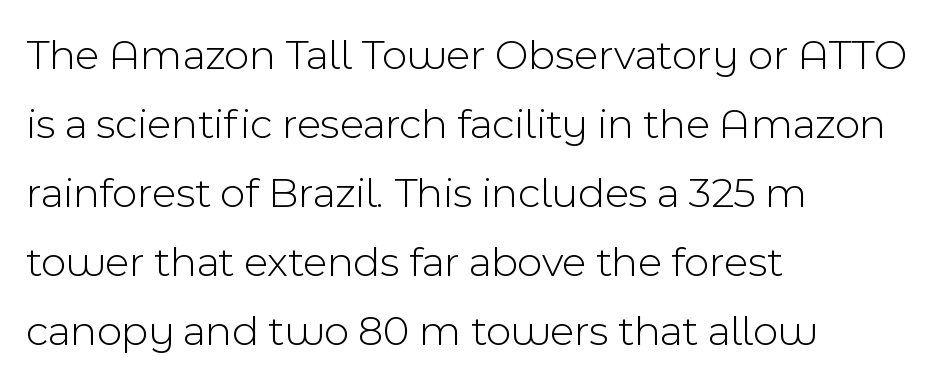
Just letters on the line, the space beneath them empty. Unbolded letterforms with no extra heft. Summary of vertical rhythm: regular, with standard interline spacing. Letterform terminals end flat and unadorned throughout the passage. These lines are set flush left with a ragged right edge.
